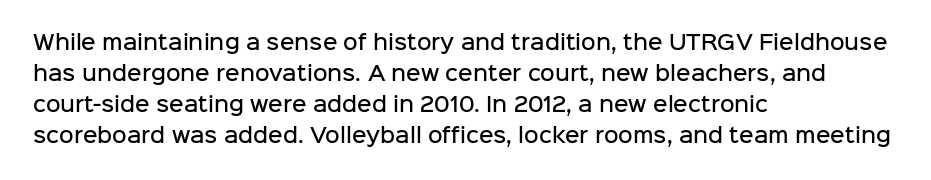
The image shows 20 px text type, upright; set left-aligned, normal line spacing (1.55x), normal letter spacing, not underlined.
